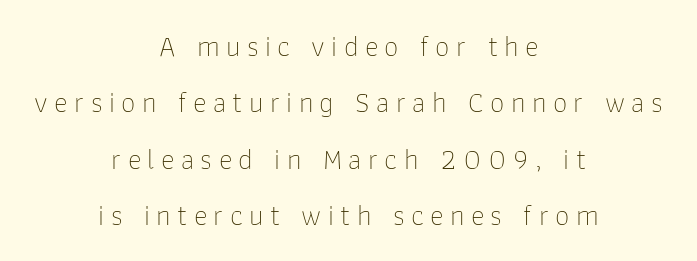
The image shows 29 px thin sans-serif type, upright; set centered, loose line spacing (1.94x), unusually wide letter spacing (+0.22 em), not underlined; low stroke contrast and a medium x-height.
